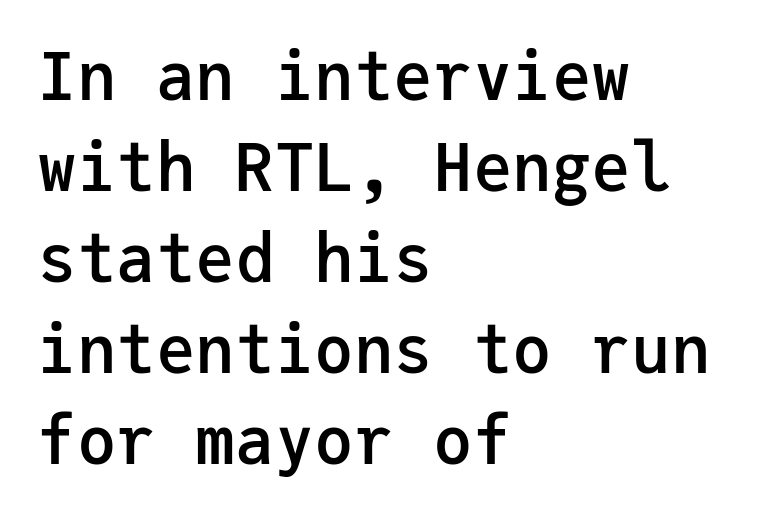
The text block is weighted toward the left margin, trailing off unevenly rightward. The tracking reads as untouched default to a designer's eye. Emphasis by weight is partial: semibold. The rendering uses a moderate line-height, typical for paragraphs.
